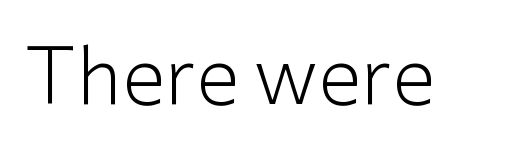
The font family rendered here belongs to the sans-serif group. Every stem runs plumb, perpendicular to the baseline. The letters advance in unequal steps, a hallmark of proportional type. The typeface has the unassuming heft of standard copy or less. Tracking value appears to be zero — textbook default spacing. The zone under the glyphs is completely vacant.
